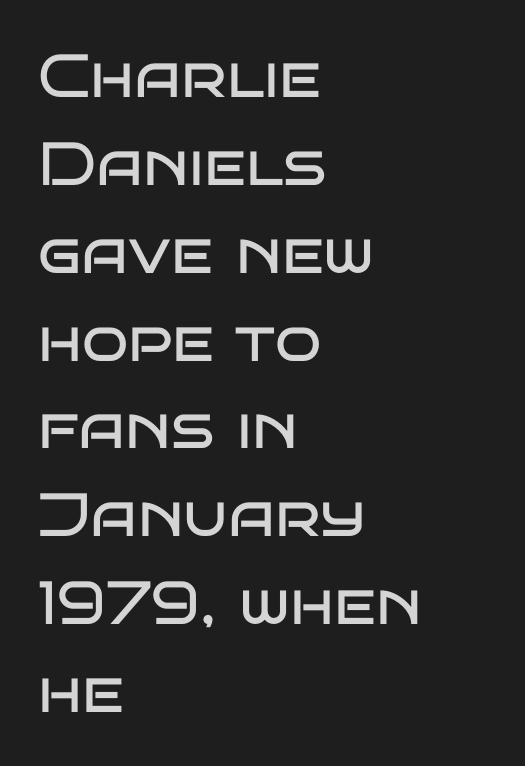
Posture: vertical. Bold? No — there's no thickening of the strokes. Here the designer chose a conventional face with non-uniform glyph widths. In terms of leading, this rendering sits right in the middle. A typesetter would call this zero additional tracking. Compared with a centered layout, this one pins lines to the left instead.
